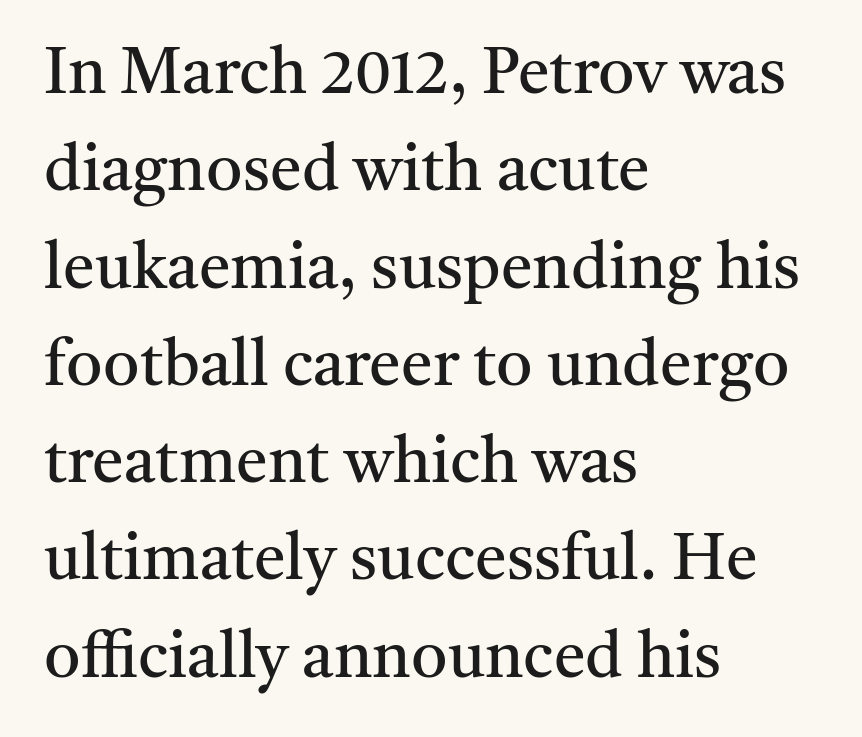
The image shows 64 px regular-weight serif type, upright; set left-aligned, normal line spacing (1.52x), normal letter spacing, not underlined; medium stroke contrast and a medium x-height.
